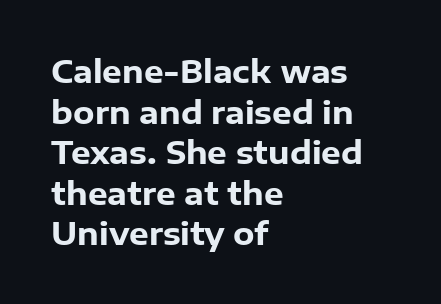
{"serif": "no", "italic": "no", "bold": "yes", "weight": "heavy", "width": "normal", "stroke_contrast": "low", "x_height": "medium", "monospaced": "no", "underline": "no", "align": "left", "line_spacing": "normal", "line_spacing_ratio": 1.31, "letter_spacing": "normal", "letter_spacing_em": 0.0, "glyph_px": 31}
